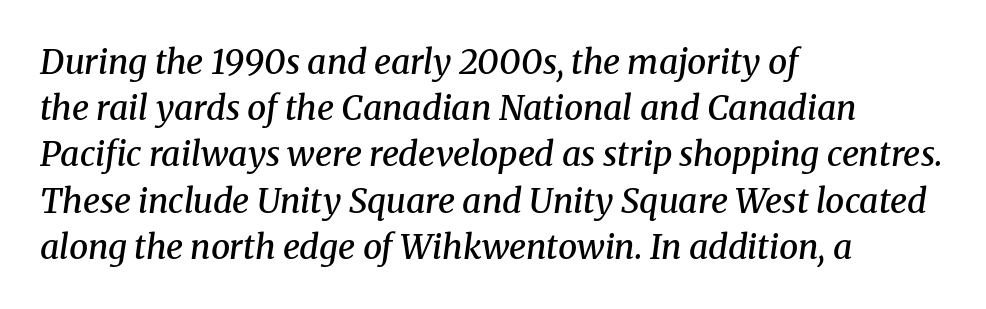
The image shows 34 px semibold serif type, italic (leaning right); set left-aligned, normal line spacing (1.36x), normal letter spacing, not underlined; medium stroke contrast and a medium x-height.
